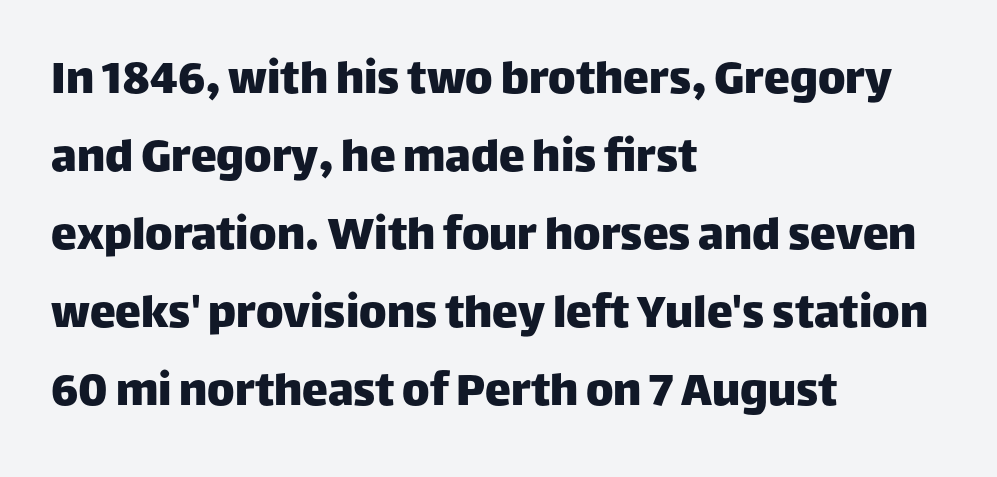
Does the leading feel generous? No, just average. Rule under the text: the space is simply empty. If you drew a ruler down the left edge, every line would touch it. Font category for this specimen: sans-serif.
